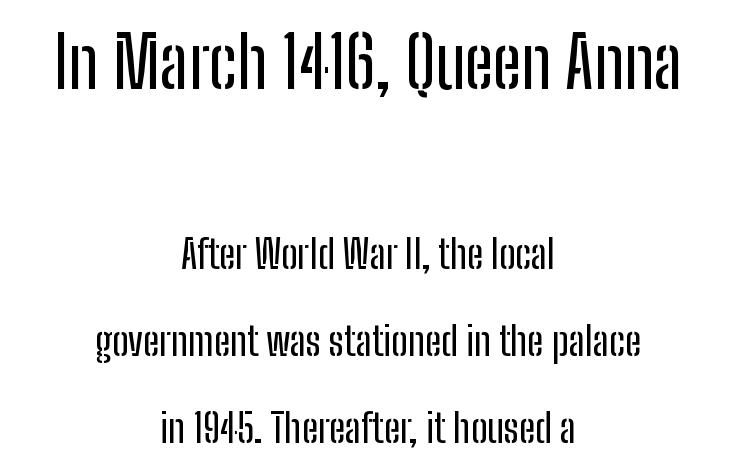
The image shows 70 px condensed sans-serif type, upright; set centered, loose line spacing (2.18x), normal letter spacing, not underlined; the first (top) block is 1.75x larger; low stroke contrast and a medium x-height.
